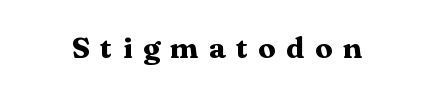
The image shows 29 px heavy, wide serif type, upright; set unusually wide letter spacing (+0.36 em), not underlined; medium stroke contrast and a medium x-height.
